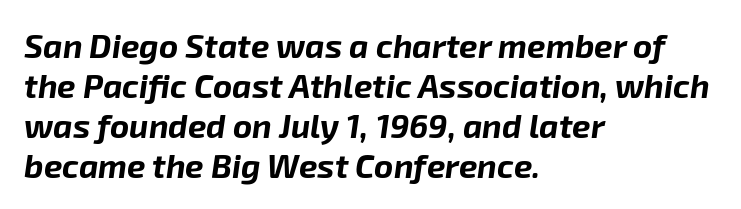
Q: Is the text bold? A: Yes.
Q: Is the text italic (slanted)? A: Yes, it leans right by about 8 degrees.
Q: Is the text underlined? A: No.
Q: How is the paragraph aligned? A: Left-aligned.
Q: Is the spacing between letters normal or unusually wide? A: Normal.
Q: Width (condensed, normal, or wide)? A: Normal.
Q: Stroke contrast? A: Low.
Q: x-height? A: Medium.
Q: Monospaced? A: No.
